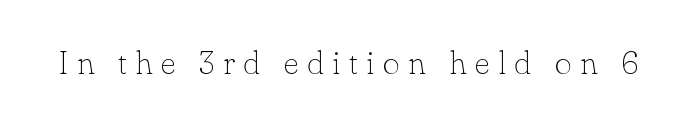
The passage shown is typed in a proportional face where columns would drift. No heavy texture on the line: the type isn't bold. Are there feet on the stems? There are — it's a serif. A typesetter would mark this as roman, not italic. Quick note: underline off.
